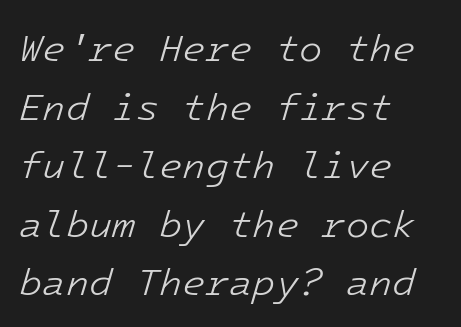
Q: Is the text bold? A: No.
Q: Is the text italic (slanted)? A: Yes, it leans right by about 16 degrees.
Q: Is the text underlined? A: No.
Q: How is the paragraph aligned? A: Left-aligned.
Q: Is the spacing between letters normal or unusually wide? A: Normal.
Q: Is the spacing between lines tight, normal or loose? A: Normal.
Q: Width (condensed, normal, or wide)? A: Normal.
Q: Stroke contrast? A: Low.
Q: x-height? A: Medium.
Q: Monospaced? A: Yes.
